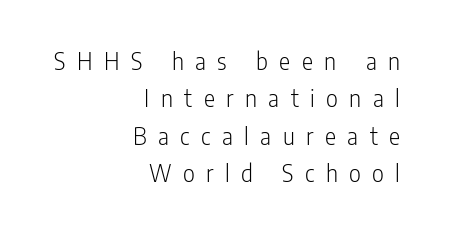
{"italic": "no", "bold": "no", "underline": "no", "align": "right", "line_spacing": "normal", "line_spacing_ratio": 1.44, "letter_spacing": "wide", "letter_spacing_em": 0.44, "glyph_px": 26}
